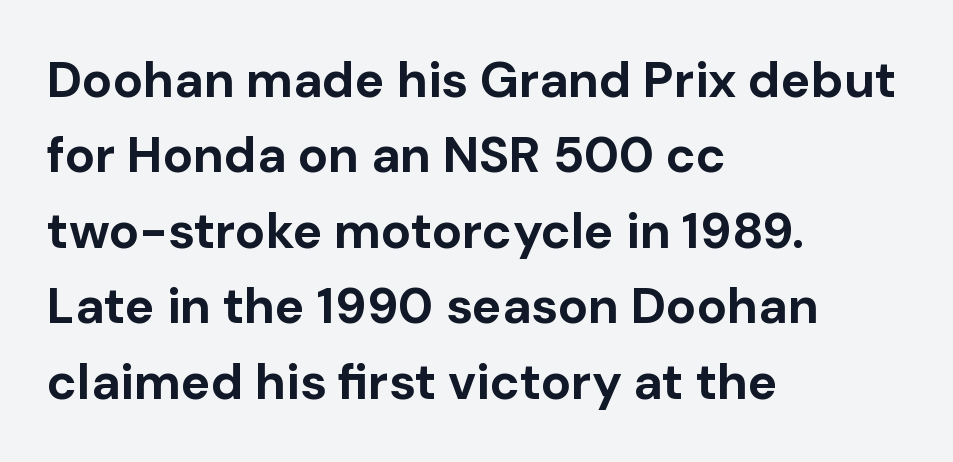
{"serif": "no", "italic": "no", "bold": "yes", "weight": "bold", "width": "normal", "stroke_contrast": "low", "x_height": "medium", "monospaced": "no", "underline": "no", "align": "left", "line_spacing": "normal", "line_spacing_ratio": 1.51, "letter_spacing": "normal", "letter_spacing_em": 0.0, "glyph_px": 50}
